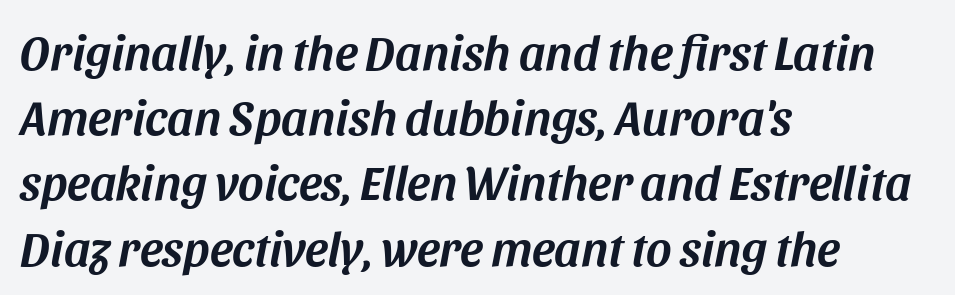
The image shows 49 px text type, italic (leaning right); set left-aligned, normal line spacing (1.33x), normal letter spacing, not underlined; medium stroke contrast and a large x-height.
